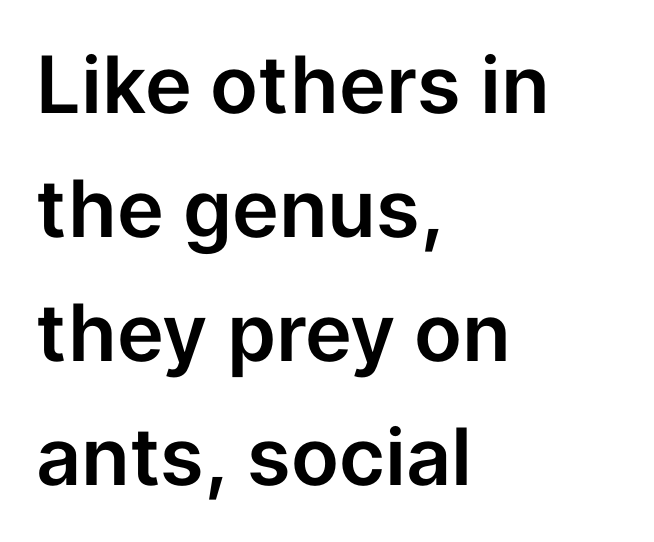
The image shows 79 px sans-serif type, upright; set left-aligned, normal line spacing (1.57x), normal letter spacing, not underlined; low stroke contrast and a medium x-height.
